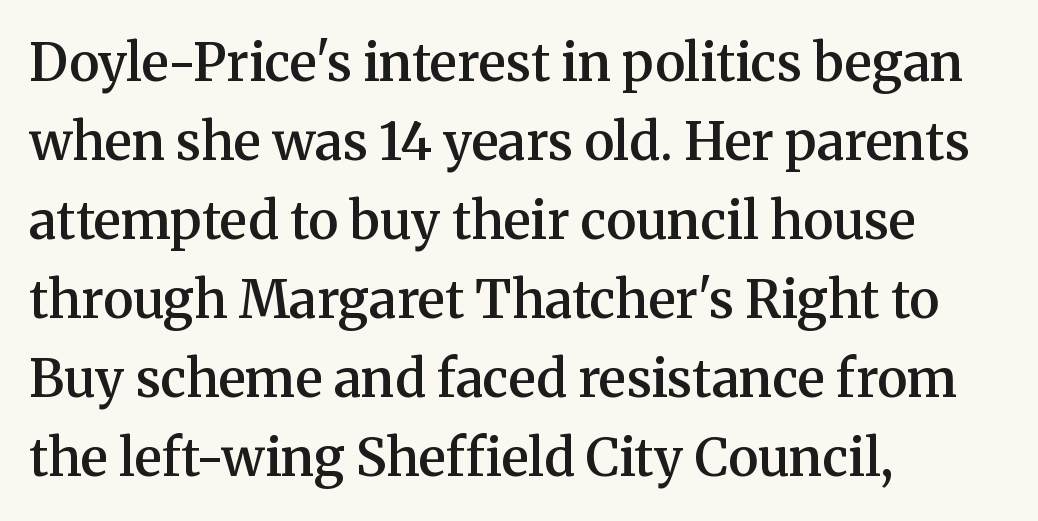
No word sits above an underline. Classification — serif. Notice the strokes are somewhat thickened but not fully heavy: this is a semibold. Here the designer chose a conventional face with non-uniform glyph widths. The gaps between neighbouring characters are ordinary and unremarkable.
